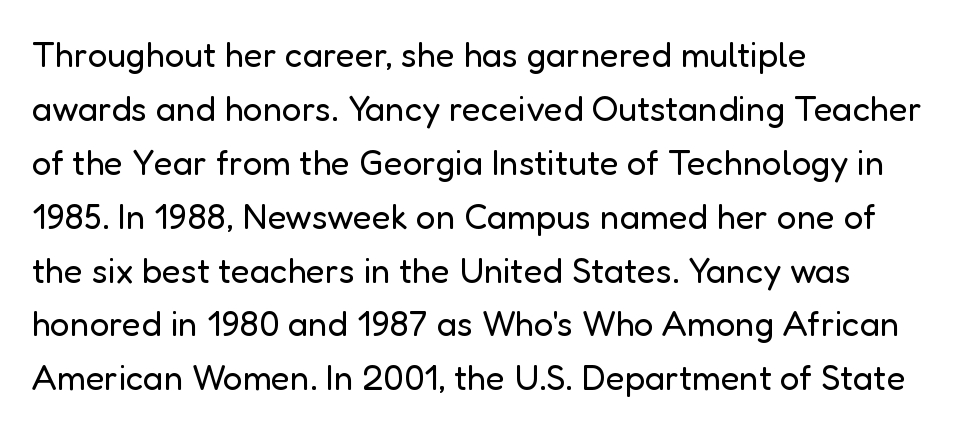
{"serif": "no", "italic": "no", "bold": "no", "weight": "regular", "width": "normal", "stroke_contrast": "low", "x_height": "medium", "monospaced": "no", "underline": "no", "align": "left", "line_spacing": "normal", "line_spacing_ratio": 1.54, "letter_spacing": "normal", "letter_spacing_em": 0.0, "glyph_px": 35}
